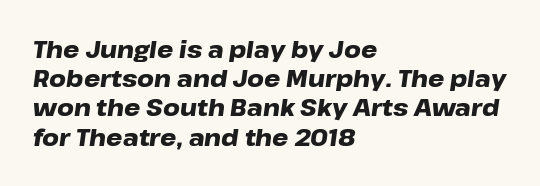
{"italic": "yes", "lean": "right", "slant_degrees": 8, "bold": "yes", "underline": "no", "align": "left", "line_spacing": "normal", "line_spacing_ratio": 1.27, "letter_spacing": "normal", "letter_spacing_em": 0.0, "glyph_px": 23}
